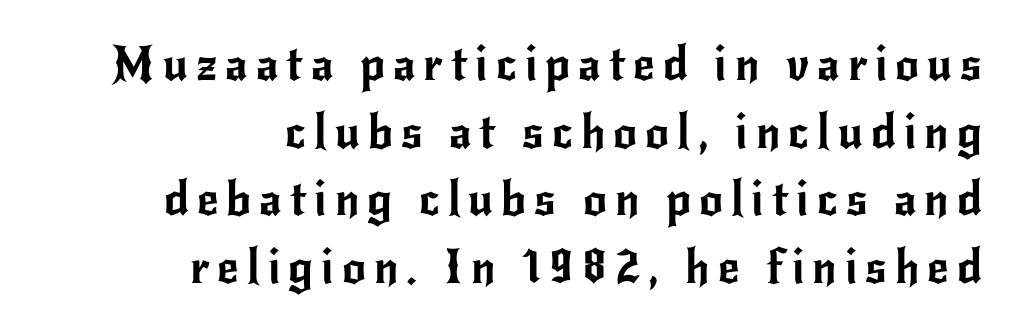
{"serif": "no", "italic": "no", "width": "normal", "stroke_contrast": "low", "x_height": "small", "monospaced": "no", "underline": "no", "align": "right", "line_spacing": "normal", "line_spacing_ratio": 1.44, "glyph_px": 47}
